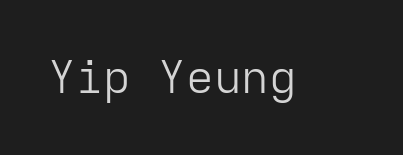
Italic? Not at all — the glyphs are vertical. Check under the words: just untouched page. Words appear dense and cohesive because spacing is normal. Stroke thickness stays within the range of a standard reading face or lighter.
